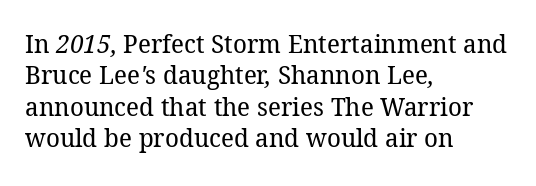
The baseline area is clear. In CSS terms this would be text-align: left. Each word holds together tightly as a unit, with standard inter-letter gaps. Letters have the restrained weight of plain body copy at most.
